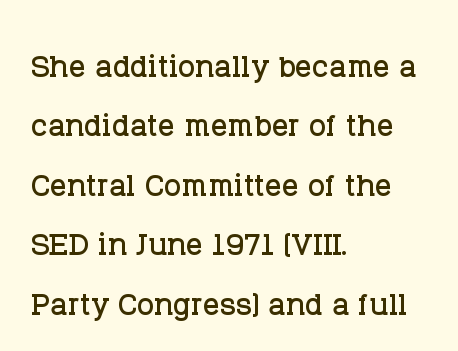
Note the varied advance widths — an 'i' is clearly narrower than an 'm'. Default kerning and tracking; the words read as compact shapes. Compared with typical paragraphs, the rows here are spaced about the same. Plain, unruled lines of type. The ragged edge is on the right, which tells us the setting is flush left.
